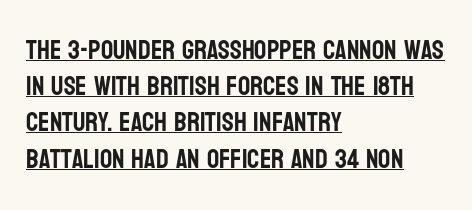
Each line of the rendering has a horizontal stroke beneath the glyphs. A classic flush-left, rag-right setting is used for this passage. The tracking reads as untouched default to a designer's eye. Upright lettering throughout. Does the leading feel generous? No, just average.
